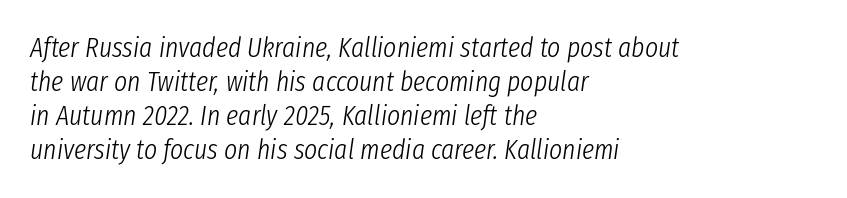
Think standard paragraph weight, or any step lighter than that. The string is rendered with underlining switched off. In CSS terms this would be text-align: left. The passage shown is typed in a proportional face where columns would drift. The tracking reads as untouched default to a designer's eye. An italicized treatment has been applied to the whole sample.
